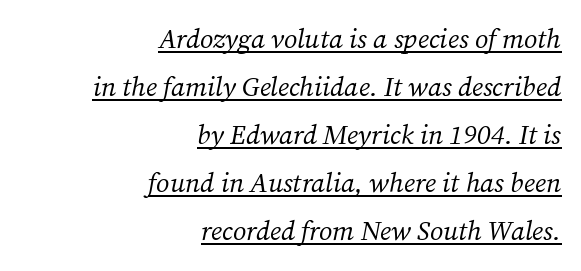
The image shows 27 px text type, italic (leaning right); set right-aligned, line spacing 1.78x, normal letter spacing, underlined.
